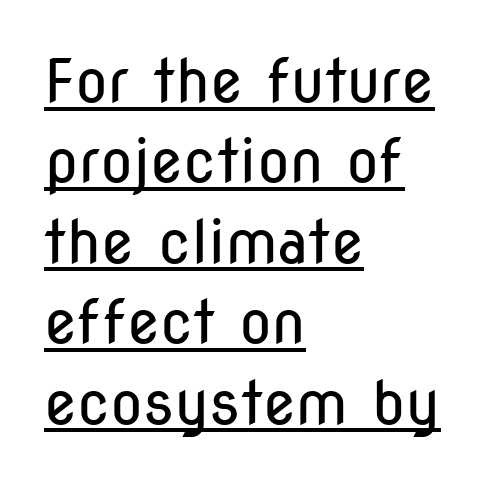
Inter-character spacing is left at the font's built-in metrics. On a weight scale, this lands at 450 or below. Notice how the passage keeps a crisp vertical edge on the left only. A roman cut, with each character standing at attention. Note the varied advance widths — an 'i' is clearly narrower than an 'm'.
